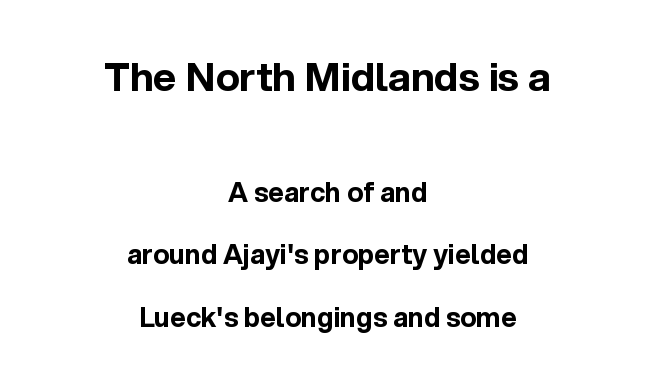
The image shows 40 px bold sans-serif type, upright; set centered, loose line spacing (2.32x), normal letter spacing, not underlined; the first (top) block is 1.48x larger; a medium x-height.
